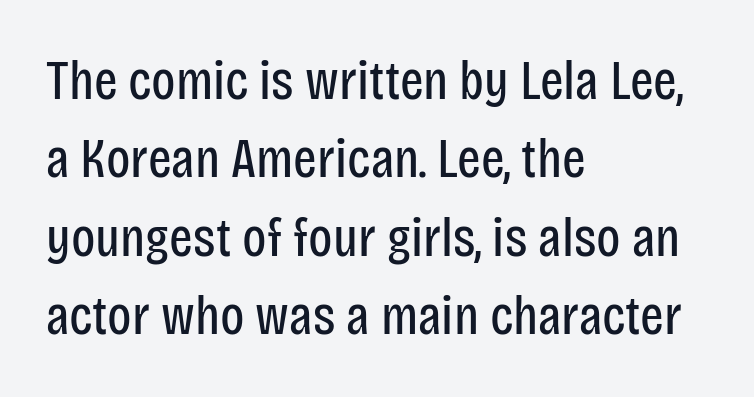
Q: Is the text bold? A: No.
Q: Is the text italic (slanted)? A: No, it is upright.
Q: Is the typeface a serif or a sans-serif typeface? A: Sans-serif.
Q: Is the text underlined? A: No.
Q: How is the paragraph aligned? A: Left-aligned.
Q: Is the spacing between letters normal or unusually wide? A: Normal.
Q: Is the spacing between lines tight, normal or loose? A: Normal.
Q: Width (condensed, normal, or wide)? A: Condensed.
Q: Stroke contrast? A: Low.
Q: x-height? A: Large.
Q: Monospaced? A: No.
